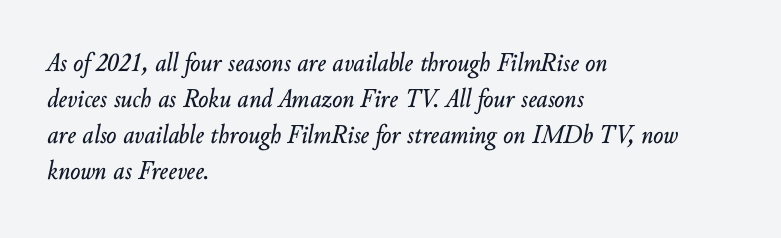
The image shows 27 px text type, italic (leaning right); set left-aligned, normal line spacing (1.33x), normal letter spacing, not underlined.
